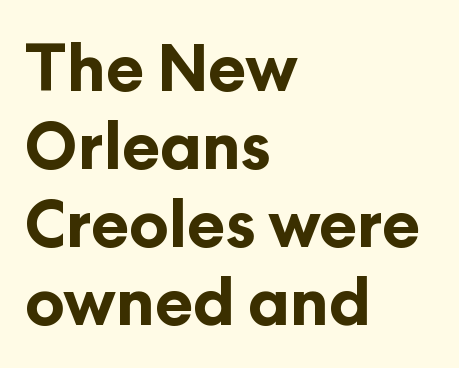
Every letter is thick-stroked: bold, no question. The face used here is proportionally spaced, like ordinary book or web type. A typesetter would call this zero additional tracking. Notice how the passage keeps a crisp vertical edge on the left only. Only glyphs here, with clear space below each row.
